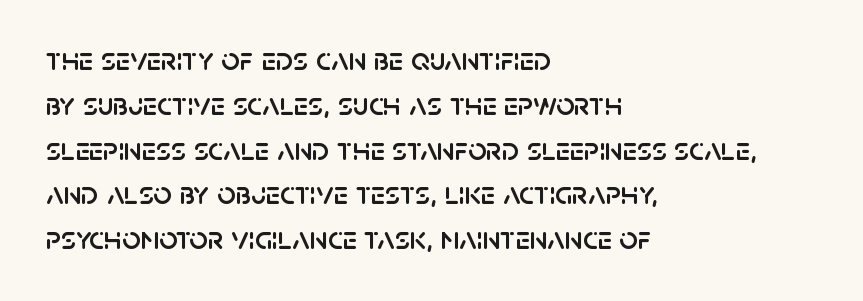
Q: Is the text italic (slanted)? A: No, it is upright.
Q: Is the typeface a serif or a sans-serif typeface? A: Sans-serif.
Q: Is the text underlined? A: No.
Q: How is the paragraph aligned? A: Left-aligned.
Q: Is the spacing between letters normal or unusually wide? A: Normal.
Q: Is the spacing between lines tight, normal or loose? A: Normal.
Q: Width (condensed, normal, or wide)? A: Normal.
Q: Stroke contrast? A: Low.
Q: x-height? A: Large.
Q: Monospaced? A: No.
